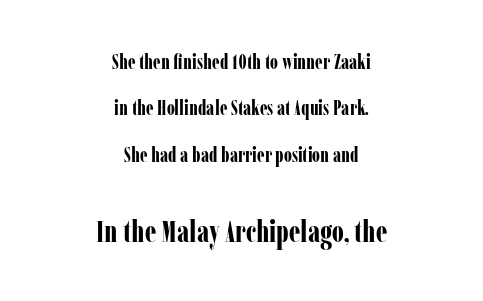
The rendering enlarges the type as you move from the upper chunk to the lower. Italic: no, the glyphs are upright roman. Is the type bold? Yes — the strokes are clearly thick and heavy. The text block is weighted toward neither margin, spreading evenly from the middle.
